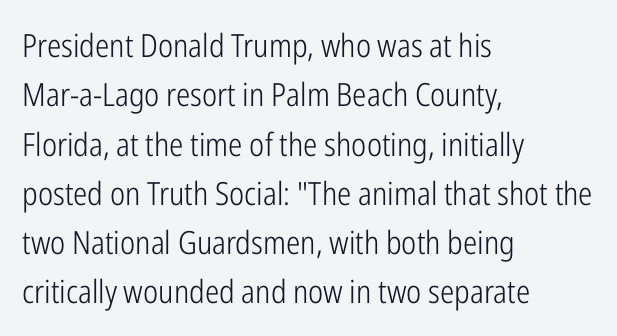
{"serif": "no", "italic": "no", "bold": "no", "weight": "light", "width": "condensed", "stroke_contrast": "low", "x_height": "medium", "monospaced": "no", "underline": "no", "align": "left", "line_spacing": "normal", "line_spacing_ratio": 1.54, "letter_spacing": "normal", "letter_spacing_em": 0.0, "glyph_px": 32}
